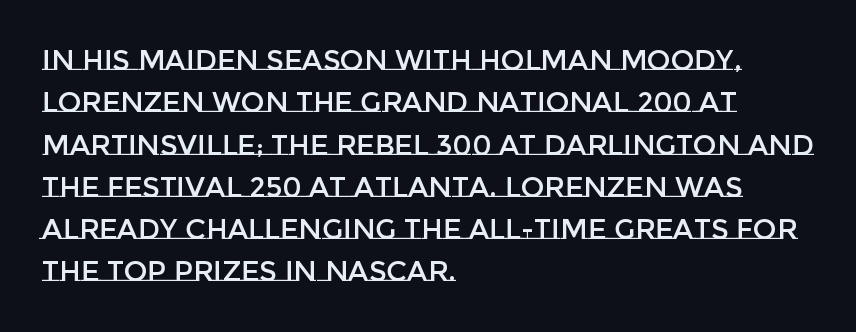
Observe the ordinary spacing: letters are neighbours, not strangers. Has an underline been added? It has not. Proportional: the letters do not fall into vertical columns. Is the block centered? No — it sits flush against the left margin. Rows of type keep a routine distance in the vertical direction.
